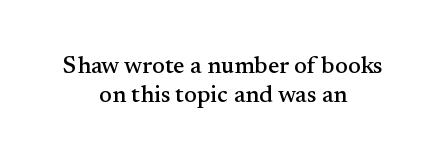
The lines in this sample share a center point and differ in where they start and stop. The space beneath each line is pristine and unruled. The letterforms sit shoulder to shoulder at normal distance. Posture: upright roman.
